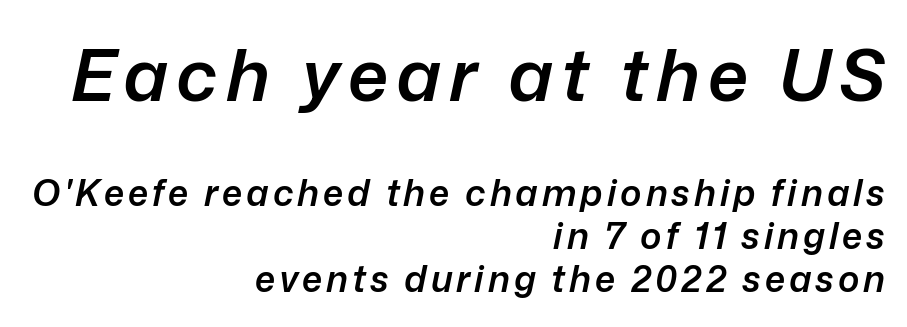
Q: Is the text bold? A: Semi-bold.
Q: Is the text italic (slanted)? A: Yes, it leans right by about 12 degrees.
Q: Is the text underlined? A: No.
Q: How is the paragraph aligned? A: Right-aligned.
Q: Which block of text is set in a larger size, the first (top) or the second (bottom)? A: The first (top) one.
Q: Width (condensed, normal, or wide)? A: Normal.
Q: Stroke contrast? A: Low.
Q: x-height? A: Medium.
Q: Monospaced? A: No.
